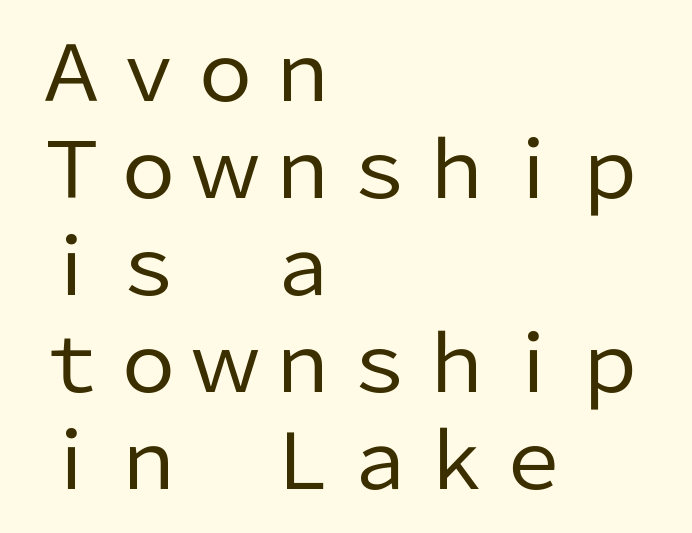
{"serif": "no", "italic": "no", "bold": "no", "weight": "regular", "width": "normal", "stroke_contrast": "low", "x_height": "medium", "monospaced": "no", "underline": "no", "align": "left", "line_spacing": "normal", "line_spacing_ratio": 1.26, "letter_spacing": "normal", "letter_spacing_em": 0.0, "glyph_px": 77}
